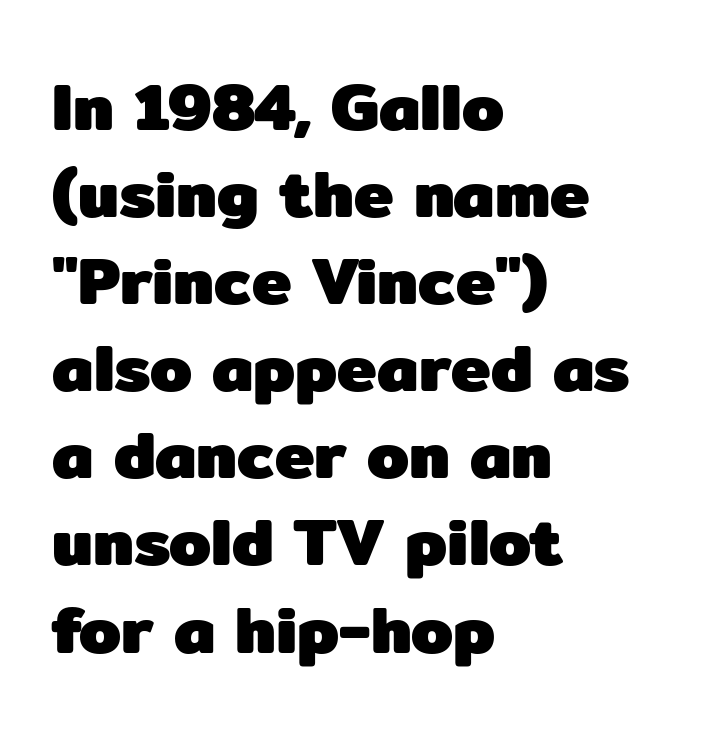
{"serif": "no", "italic": "no", "bold": "yes", "weight": "heavy", "width": "normal", "stroke_contrast": "low", "x_height": "medium", "monospaced": "no", "underline": "no", "align": "left", "line_spacing": "normal", "line_spacing_ratio": 1.3, "letter_spacing": "normal", "letter_spacing_em": 0.0, "glyph_px": 67}
